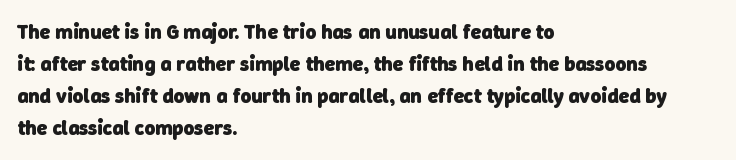
The string is rendered with underlining switched off. What stands out about the letter spacing? Nothing — it is the standard amount. I'd describe the lettering as bold — thick and assertive. What's the leading like? Ordinary, nothing unusual. This rendering uses left alignment, leaving the right contour irregular.
